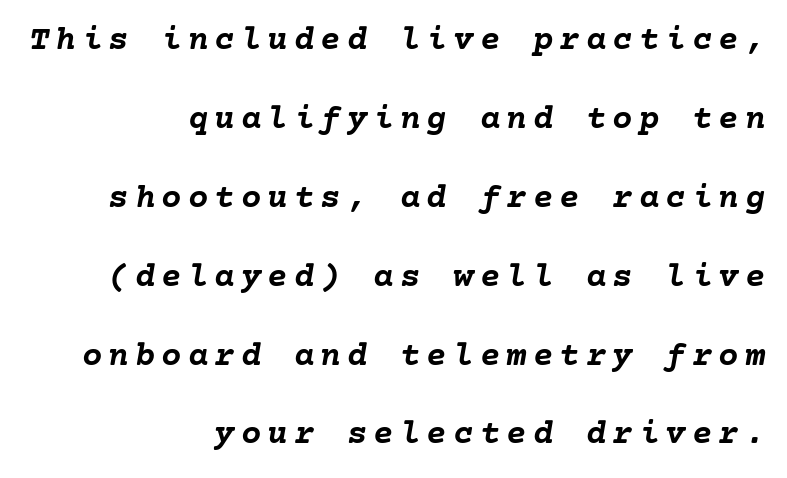
{"italic": "yes", "lean": "right", "slant_degrees": 10, "bold": "yes", "weight": "semibold", "width": "normal", "stroke_contrast": "low", "x_height": "medium", "underline": "no", "align": "right", "line_spacing": "loose", "line_spacing_ratio": 2.32, "glyph_px": 34}
